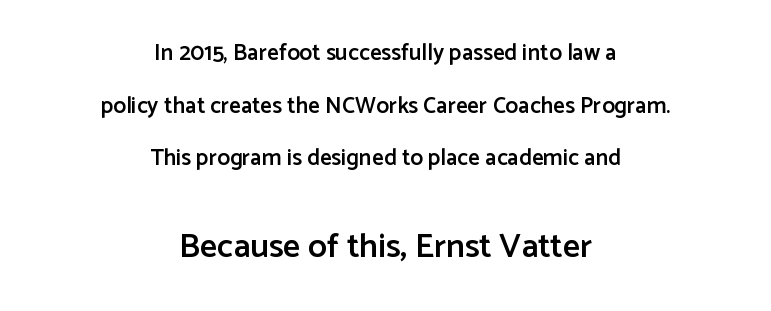
{"serif": "no", "italic": "no", "bold": "semi", "weight": "semibold", "width": "normal", "stroke_contrast": "low", "x_height": "medium", "monospaced": "no", "underline": "no", "align": "center", "line_spacing": "loose", "line_spacing_ratio": 2.29, "letter_spacing": "normal", "letter_spacing_em": 0.0, "larger_block": "second", "size_ratio": 1.48, "glyph_px": 34}
